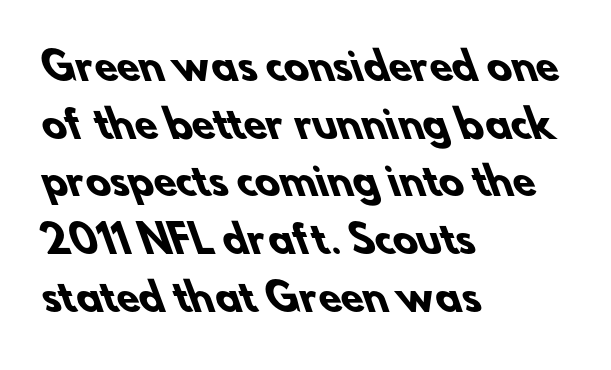
The image shows 37 px heavy sans-serif type; set left-aligned, normal line spacing (1.56x), normal letter spacing, not underlined; low stroke contrast and a small x-height.
